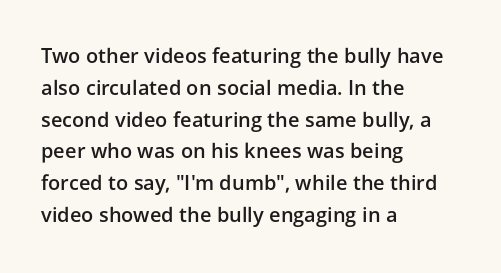
The image shows 20 px text type, upright; set left-aligned, normal line spacing (1.59x), normal letter spacing, not underlined.
